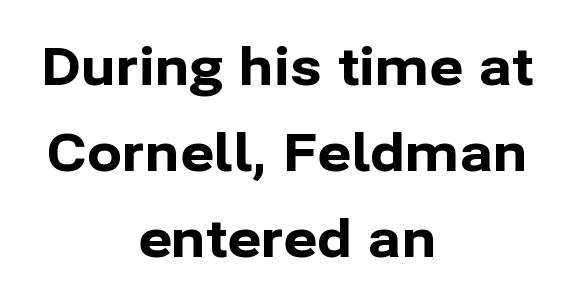
Q: Is the text bold? A: Yes.
Q: Is the text italic (slanted)? A: No, it is upright.
Q: Is the typeface a serif or a sans-serif typeface? A: Sans-serif.
Q: Is the text underlined? A: No.
Q: How is the paragraph aligned? A: Centered.
Q: Is the spacing between letters normal or unusually wide? A: Normal.
Q: Is the spacing between lines tight, normal or loose? A: Normal.
Q: Width (condensed, normal, or wide)? A: Normal.
Q: Stroke contrast? A: Low.
Q: x-height? A: Medium.
Q: Monospaced? A: No.
